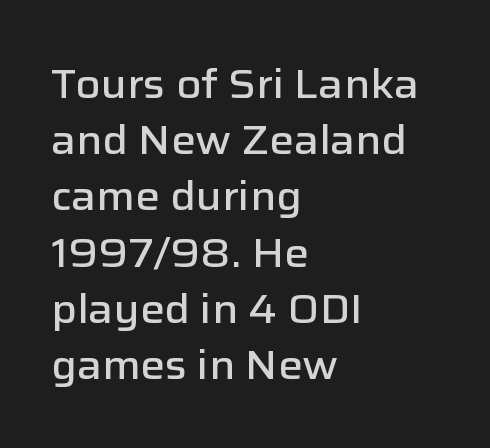
Font category for this specimen: sans-serif. The specimen reads as upright at a glance. Bold? Not quite — semibold, heavier than regular but stopping short. The zone under the glyphs is completely vacant. The rendering anchors every line to the left-hand side. The vertical gap from one line to the next is medium.
